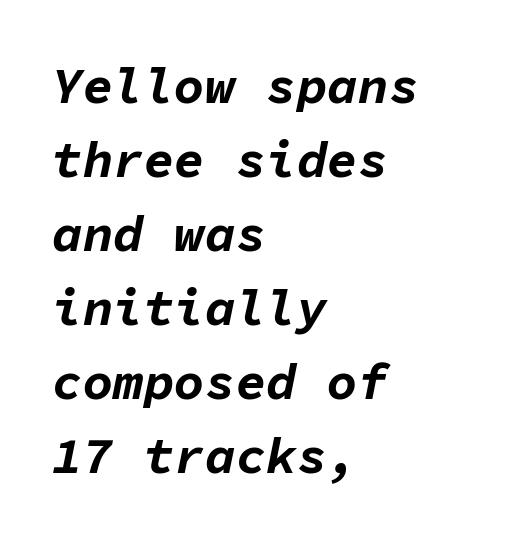
Quick note: interline space is typical. Just letters on the line, the space beneath them empty. Posture: slanted. The ragged edge is on the right, which tells us the setting is flush left. The characters look thick and weighty, a clear bold.
